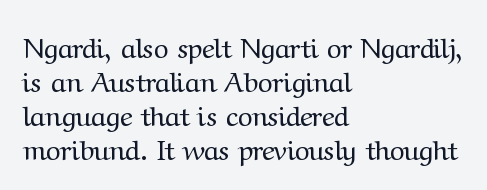
{"serif": "yes", "italic": "no", "bold": "no", "weight": "regular", "width": "normal", "stroke_contrast": "medium", "x_height": "medium", "monospaced": "no", "underline": "no", "align": "left", "line_spacing_ratio": 1.21, "letter_spacing": "normal", "letter_spacing_em": 0.0, "glyph_px": 28}
